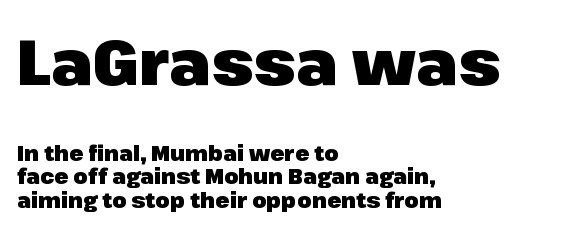
{"serif": "no", "italic": "no", "bold": "yes", "weight": "heavy", "width": "normal", "stroke_contrast": "low", "x_height": "medium", "monospaced": "no", "underline": "no", "align": "left", "line_spacing": "tight", "line_spacing_ratio": 1.12, "letter_spacing": "normal", "letter_spacing_em": 0.0, "larger_block": "first", "size_ratio": 3.0, "glyph_px": 63}
